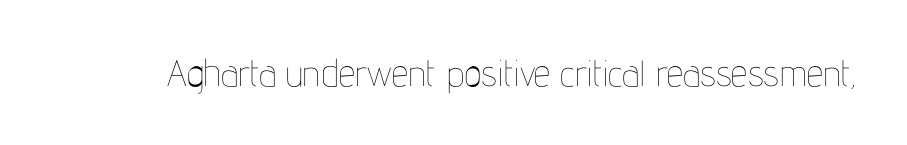
{"italic": "no", "bold": "no", "weight": "thin", "width": "condensed", "stroke_contrast": "low", "x_height": "medium", "monospaced": "no", "underline": "no", "letter_spacing": "normal", "letter_spacing_em": 0.0, "glyph_px": 37}
